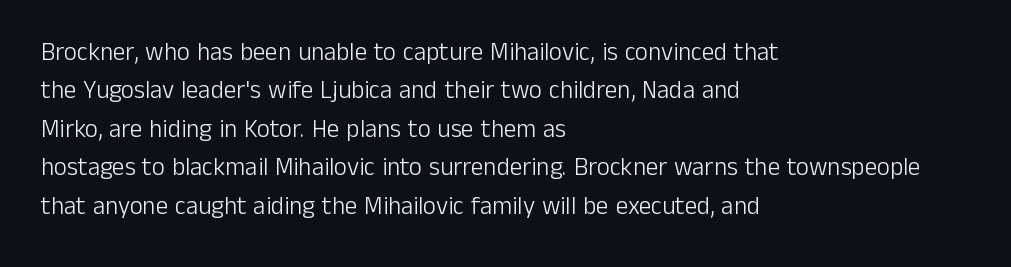
Q: Is the text bold? A: No.
Q: Is the text italic (slanted)? A: No, it is upright.
Q: Is the text underlined? A: No.
Q: How is the paragraph aligned? A: Left-aligned.
Q: Is the spacing between letters normal or unusually wide? A: Normal.
Q: Is the spacing between lines tight, normal or loose? A: Normal.
